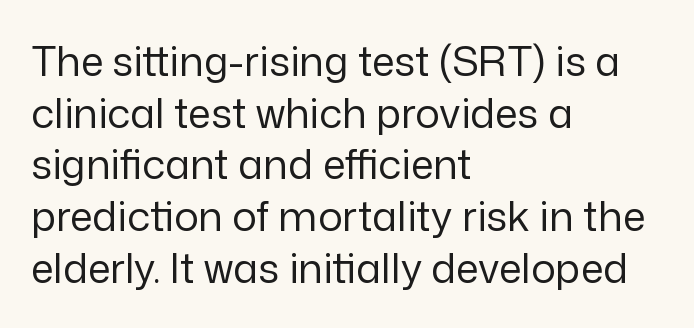
{"serif": "no", "italic": "no", "bold": "no", "weight": "regular", "width": "normal", "stroke_contrast": "low", "x_height": "medium", "monospaced": "no", "underline": "no", "align": "left", "line_spacing": "normal", "line_spacing_ratio": 1.26, "letter_spacing": "normal", "letter_spacing_em": 0.0, "glyph_px": 41}
